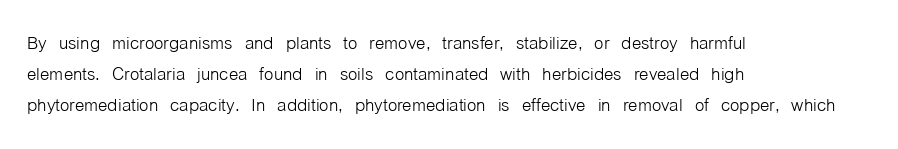
The image shows 24 px text type, upright; set left-aligned, normal line spacing (1.3x), normal letter spacing, not underlined.
